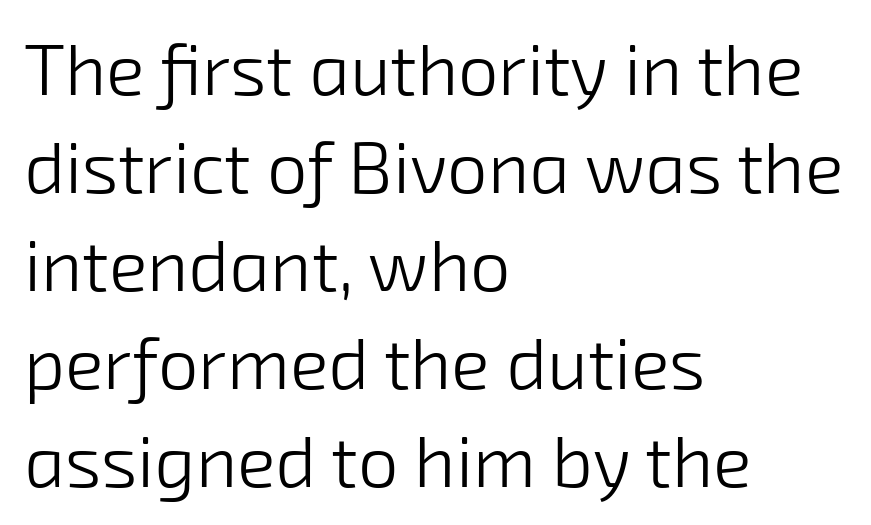
Q: Is the text bold? A: No.
Q: Is the typeface a serif or a sans-serif typeface? A: Sans-serif.
Q: Is the text underlined? A: No.
Q: How is the paragraph aligned? A: Left-aligned.
Q: Is the spacing between letters normal or unusually wide? A: Normal.
Q: Is the spacing between lines tight, normal or loose? A: Normal.
Q: Width (condensed, normal, or wide)? A: Normal.
Q: Stroke contrast? A: Low.
Q: x-height? A: Medium.
Q: Monospaced? A: No.
